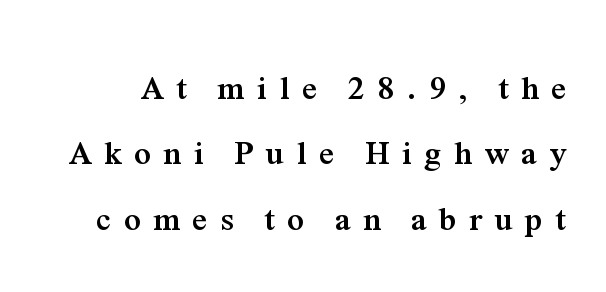
The image shows 33 px semibold serif type, upright; set loose line spacing (1.98x), unusually wide letter spacing (+0.38 em), not underlined; medium stroke contrast and a medium x-height.
